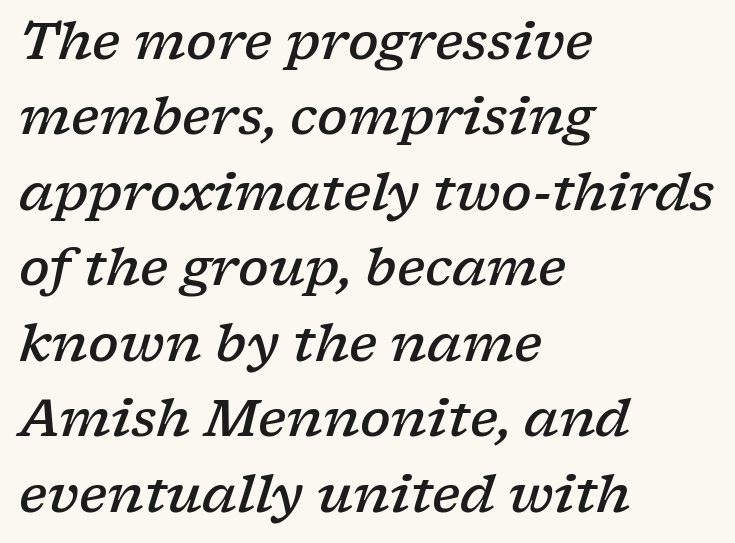
{"serif": "yes", "italic": "yes", "lean": "right", "slant_degrees": 17, "bold": "semi", "weight": "semibold", "width": "wide", "stroke_contrast": "low", "x_height": "medium", "monospaced": "no", "underline": "no", "align": "left", "line_spacing": "normal", "line_spacing_ratio": 1.48, "letter_spacing": "normal", "letter_spacing_em": 0.0, "glyph_px": 51}
